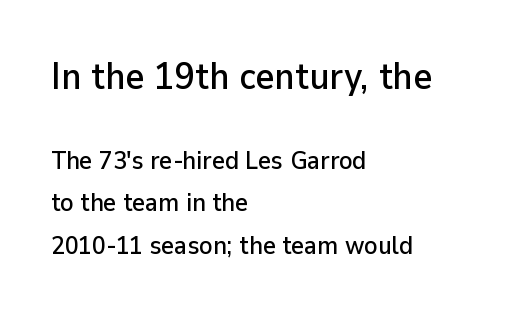
Q: Is the text italic (slanted)? A: No, it is upright.
Q: Is the typeface a serif or a sans-serif typeface? A: Sans-serif.
Q: Is the text underlined? A: No.
Q: How is the paragraph aligned? A: Left-aligned.
Q: Is the spacing between letters normal or unusually wide? A: Normal.
Q: Is the spacing between lines tight, normal or loose? A: Normal.
Q: Which block of text is set in a larger size, the first (top) or the second (bottom)? A: The first (top) one.
Q: Width (condensed, normal, or wide)? A: Normal.
Q: Stroke contrast? A: Low.
Q: x-height? A: Medium.
Q: Monospaced? A: No.
